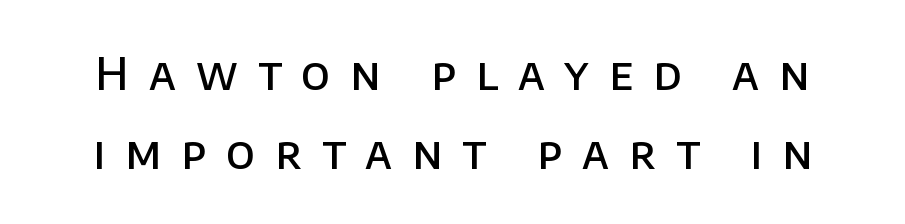
The image shows 44 px semibold sans-serif type, upright; set line spacing 1.8x, unusually wide letter spacing (+0.46 em), not underlined; low stroke contrast and a large x-height.
